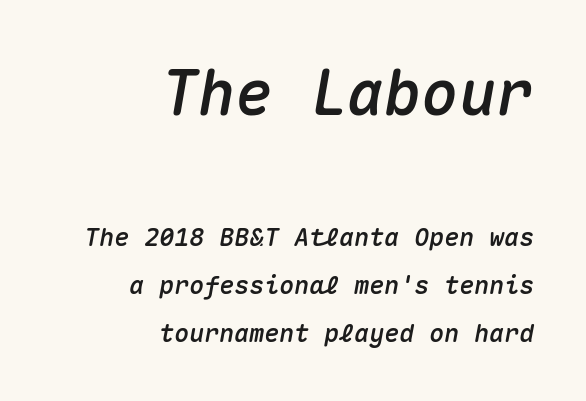
The image shows 62 px text type, italic (leaning right), monospaced; set right-aligned, loose line spacing (1.92x), normal letter spacing, not underlined; the first (top) block is 2.48x larger; medium stroke contrast and a medium x-height.
